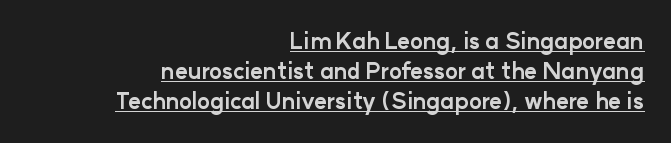
{"italic": "no", "bold": "yes", "underline": "yes", "align": "right", "line_spacing": "normal", "line_spacing_ratio": 1.37, "letter_spacing": "normal", "letter_spacing_em": 0.0, "glyph_px": 22}
